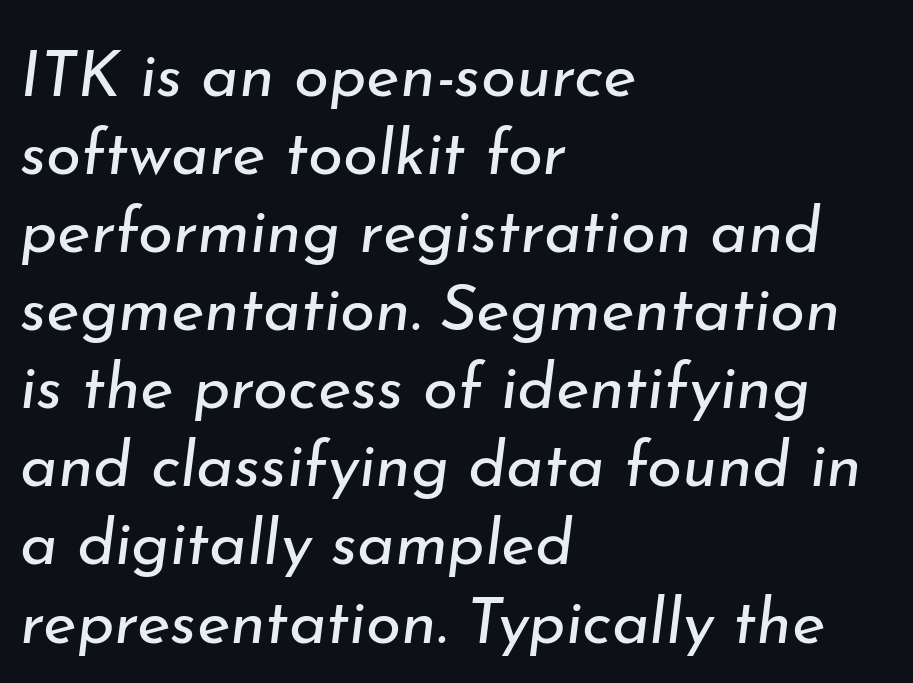
Q: Is the text bold? A: No.
Q: Is the text italic (slanted)? A: Yes, it leans right by about 7 degrees.
Q: Is the text underlined? A: No.
Q: How is the paragraph aligned? A: Left-aligned.
Q: Is the spacing between letters normal or unusually wide? A: Normal.
Q: Width (condensed, normal, or wide)? A: Normal.
Q: Stroke contrast? A: Low.
Q: x-height? A: Small.
Q: Monospaced? A: No.
